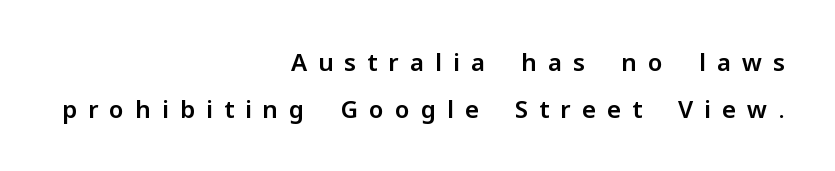
{"italic": "no", "underline": "no", "align": "right", "line_spacing": "loose", "line_spacing_ratio": 1.95, "letter_spacing": "wide", "letter_spacing_em": 0.46, "glyph_px": 24}
